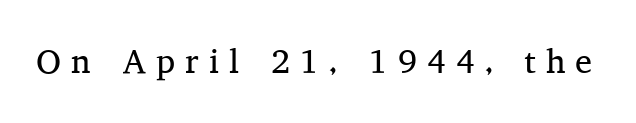
Q: Is the text bold? A: No.
Q: Is the text italic (slanted)? A: No, it is upright.
Q: Is the typeface a serif or a sans-serif typeface? A: Serif.
Q: Is the text underlined? A: No.
Q: Is the spacing between letters normal or unusually wide? A: Unusually wide.
Q: Width (condensed, normal, or wide)? A: Normal.
Q: Stroke contrast? A: Medium.
Q: x-height? A: Medium.
Q: Monospaced? A: No.
